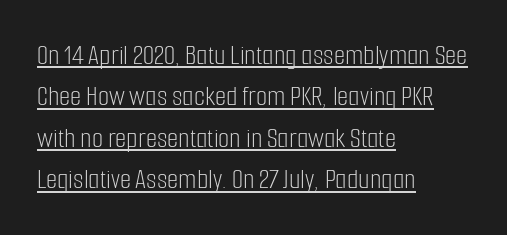
Somebody hit Ctrl+U on this one — the words are underlined. Classification — sans serif. Nope, not italic — everything's standing straight. Compared with typical paragraphs, the rows here are spaced about the same. The letters advance in unequal steps, a hallmark of proportional type. The typesetting does not lean heavy: it is not bold.
